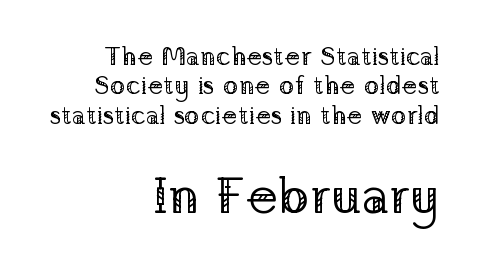
The image shows 51 px regular-weight serif type, upright; set right-aligned, tight line spacing (1.13x), normal letter spacing, not underlined; the second (bottom) block is 1.96x larger; low stroke contrast and a medium x-height.
